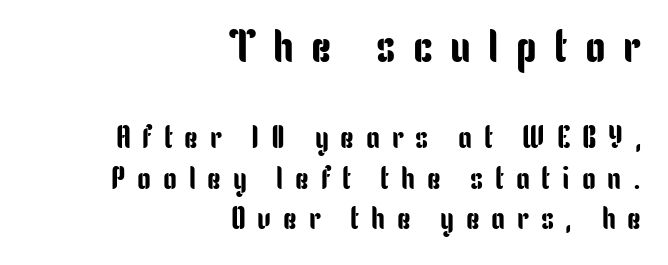
{"serif": "no", "italic": "no", "width": "condensed", "stroke_contrast": "low", "x_height": "medium", "monospaced": "no", "underline": "no", "align": "right", "line_spacing": "normal", "line_spacing_ratio": 1.31, "letter_spacing": "wide", "letter_spacing_em": 0.38, "larger_block": "first", "size_ratio": 1.48, "glyph_px": 46}
